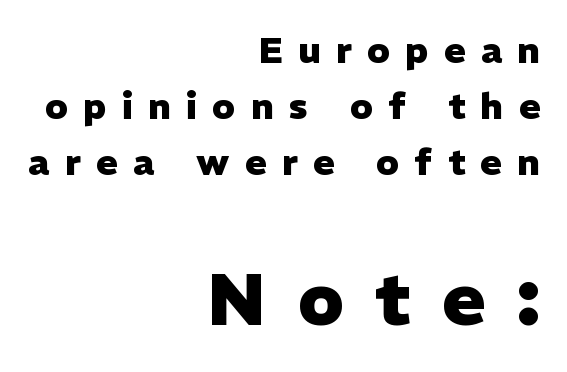
To sum up the face: it is a sans, with no serifs. Tall strokes in this sample are plumb rather than angled. Students, observe: this is what conventionally led text looks like. You could not count columns in this text — the font is proportionally spaced.
